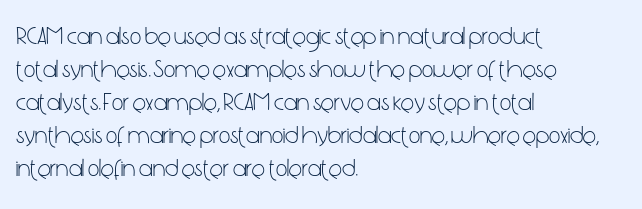
Q: Is the text bold? A: No.
Q: Is the text italic (slanted)? A: No, it is upright.
Q: Is the text underlined? A: No.
Q: How is the paragraph aligned? A: Left-aligned.
Q: Is the spacing between letters normal or unusually wide? A: Normal.
Q: Is the spacing between lines tight, normal or loose? A: Normal.
